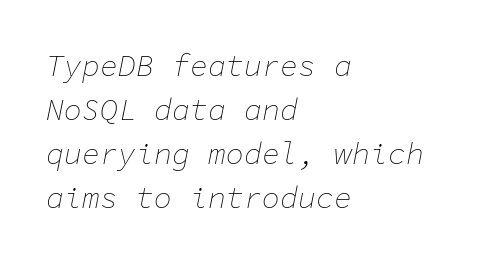
The image shows 30 px thin type, italic (leaning right), monospaced; set left-aligned, normal line spacing (1.47x), normal letter spacing, not underlined; low stroke contrast and a medium x-height.
